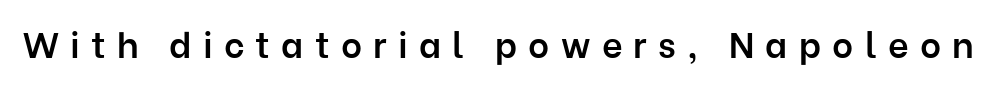
Q: Is the text bold? A: Semi-bold.
Q: Is the text italic (slanted)? A: No, it is upright.
Q: Is the typeface a serif or a sans-serif typeface? A: Sans-serif.
Q: Is the text underlined? A: No.
Q: Is the spacing between letters normal or unusually wide? A: Unusually wide.
Q: Width (condensed, normal, or wide)? A: Normal.
Q: Stroke contrast? A: Low.
Q: x-height? A: Medium.
Q: Monospaced? A: No.
